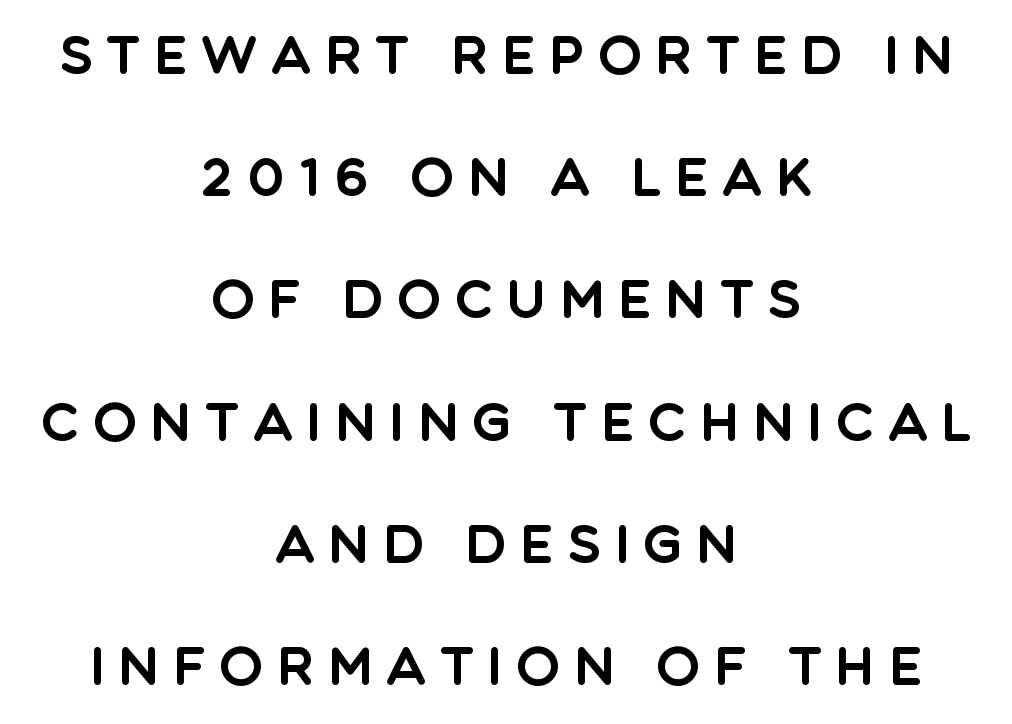
{"serif": "no", "italic": "no", "width": "normal", "x_height": "large", "monospaced": "no", "underline": "no", "align": "center", "line_spacing": "loose", "line_spacing_ratio": 2.35, "letter_spacing": "wide", "letter_spacing_em": 0.26, "glyph_px": 52}
